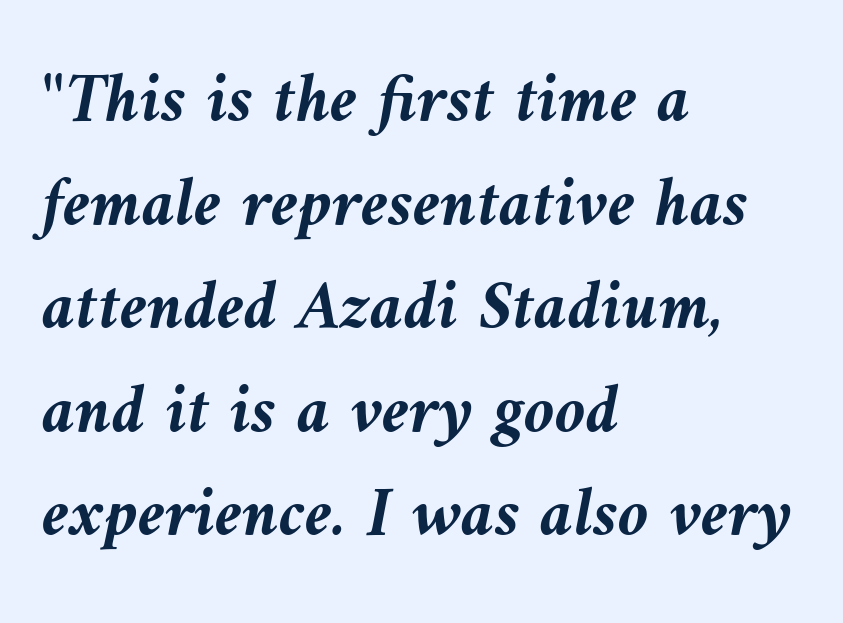
{"italic": "yes", "lean": "left", "slant_degrees": 9, "bold": "yes", "weight": "semibold", "width": "normal", "stroke_contrast": "medium", "x_height": "medium", "monospaced": "no", "underline": "no", "align": "left", "line_spacing": "normal", "line_spacing_ratio": 1.48, "letter_spacing": "normal", "letter_spacing_em": 0.0, "glyph_px": 70}
